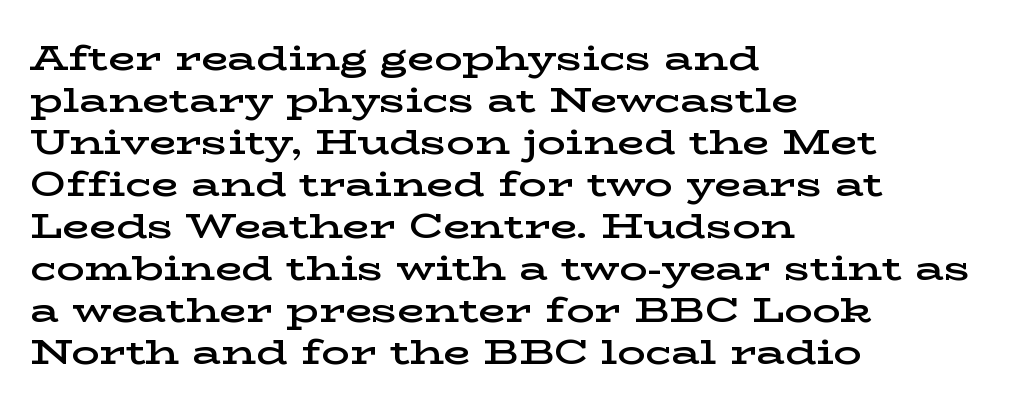
Q: Is the text bold? A: Semi-bold.
Q: Is the text italic (slanted)? A: No, it is upright.
Q: Is the typeface a serif or a sans-serif typeface? A: Serif.
Q: Is the text underlined? A: No.
Q: How is the paragraph aligned? A: Left-aligned.
Q: Is the spacing between letters normal or unusually wide? A: Normal.
Q: Width (condensed, normal, or wide)? A: Wide.
Q: Stroke contrast? A: Low.
Q: x-height? A: Medium.
Q: Monospaced? A: No.
